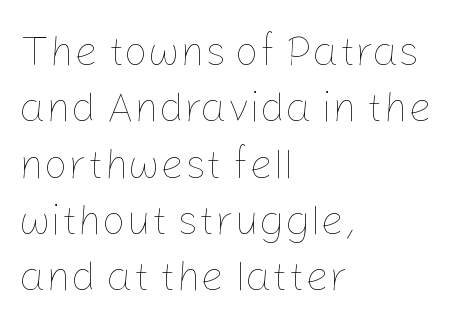
{"italic": "no", "bold": "no", "weight": "thin", "width": "normal", "stroke_contrast": "low", "x_height": "medium", "monospaced": "no", "underline": "no", "align": "left", "line_spacing": "normal", "line_spacing_ratio": 1.34, "letter_spacing": "normal", "letter_spacing_em": 0.0, "glyph_px": 42}
